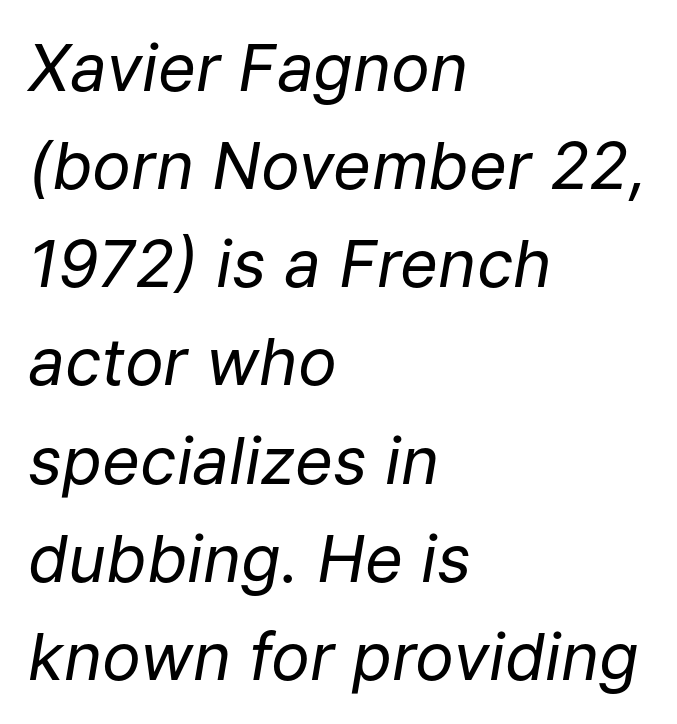
{"italic": "yes", "lean": "right", "slant_degrees": 9, "bold": "no", "weight": "regular", "width": "normal", "stroke_contrast": "low", "x_height": "medium", "monospaced": "no", "underline": "no", "align": "left", "line_spacing": "normal", "line_spacing_ratio": 1.51, "letter_spacing": "normal", "letter_spacing_em": 0.0, "glyph_px": 65}
